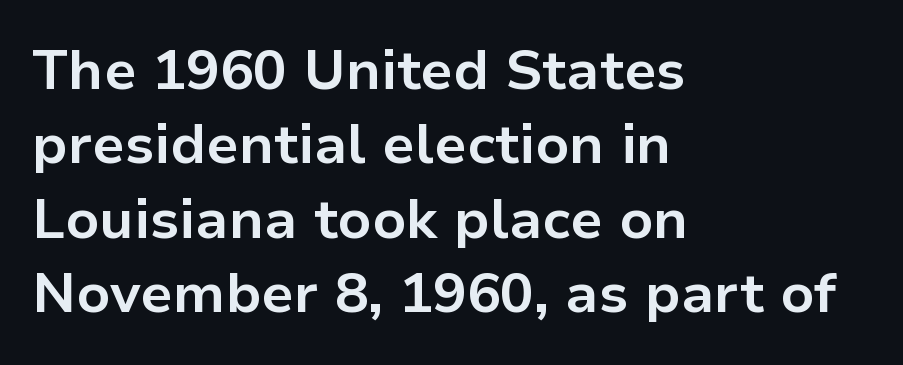
{"serif": "no", "italic": "no", "bold": "yes", "weight": "bold", "width": "normal", "stroke_contrast": "low", "x_height": "medium", "monospaced": "no", "underline": "no", "align": "left", "line_spacing": "normal", "line_spacing_ratio": 1.33, "letter_spacing": "normal", "letter_spacing_em": 0.0, "glyph_px": 56}
